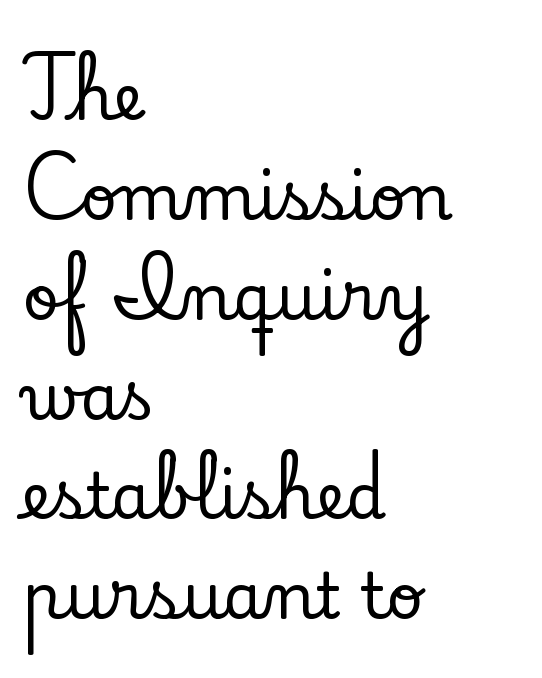
Interline gaps are of average width in this sample. What kind of face is this? One with serifs. This rendering uses left alignment, leaving the right contour irregular. The passage shown is typed in a proportional face where columns would drift. Notice how the stems are strictly vertical — no italics here.
